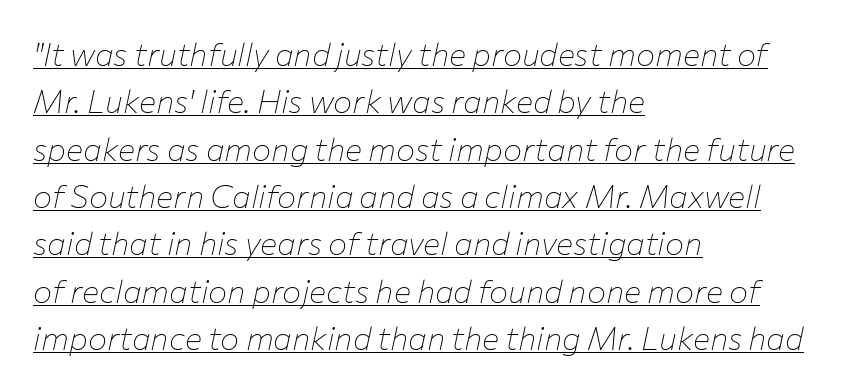
{"italic": "yes", "lean": "right", "slant_degrees": 12, "bold": "no", "weight": "thin", "width": "normal", "stroke_contrast": "low", "x_height": "medium", "monospaced": "no", "underline": "yes", "align": "left", "line_spacing": "normal", "line_spacing_ratio": 1.48, "letter_spacing": "normal", "letter_spacing_em": 0.0, "glyph_px": 32}
